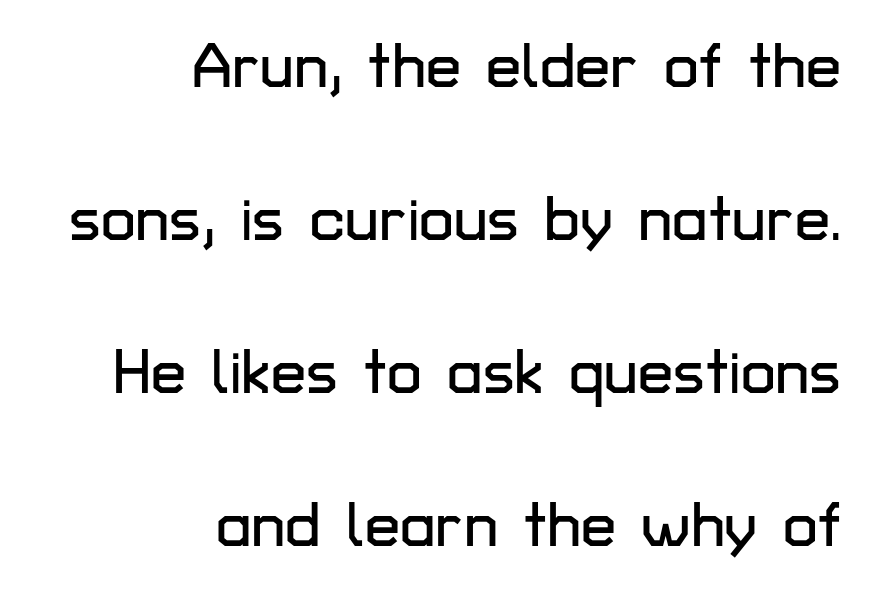
{"serif": "no", "italic": "no", "width": "normal", "stroke_contrast": "low", "x_height": "medium", "monospaced": "no", "underline": "no", "align": "right", "line_spacing": "loose", "line_spacing_ratio": 2.43, "letter_spacing": "normal", "letter_spacing_em": 0.0, "glyph_px": 63}
